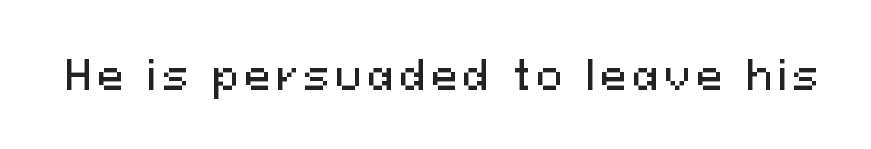
The image shows 40 px sans-serif type, upright; set not underlined; medium stroke contrast and a medium x-height.
